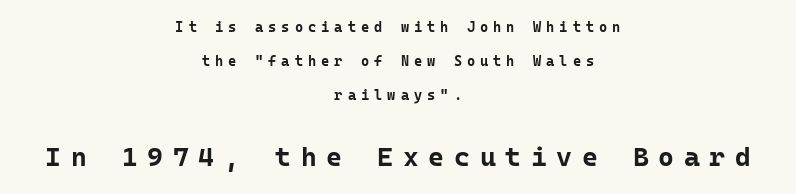
{"italic": "no", "bold": "yes", "underline": "no", "align": "center", "line_spacing": "loose", "line_spacing_ratio": 2.43, "letter_spacing": "wide", "letter_spacing_em": 0.36, "larger_block": "second", "size_ratio": 1.93, "glyph_px": 27}
